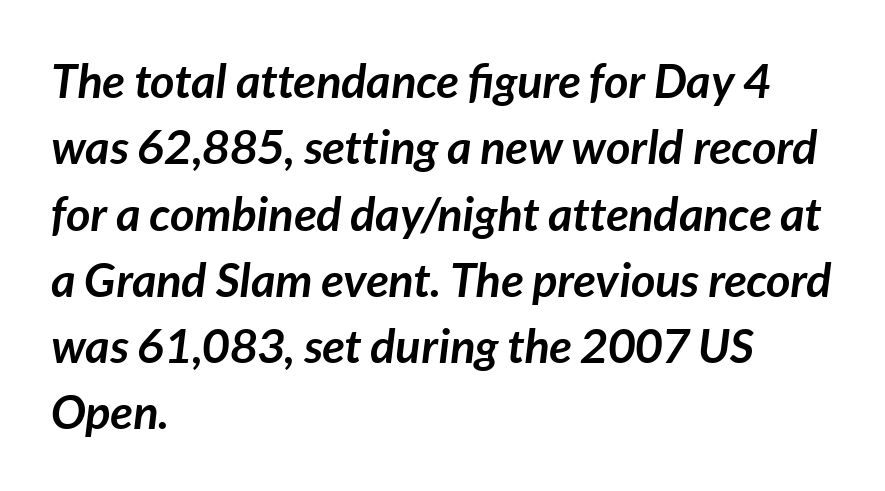
{"italic": "yes", "lean": "right", "slant_degrees": 7, "bold": "yes", "weight": "semibold", "width": "normal", "stroke_contrast": "low", "x_height": "medium", "monospaced": "no", "underline": "no", "align": "left", "line_spacing": "normal", "line_spacing_ratio": 1.41, "letter_spacing": "normal", "letter_spacing_em": 0.0, "glyph_px": 47}
